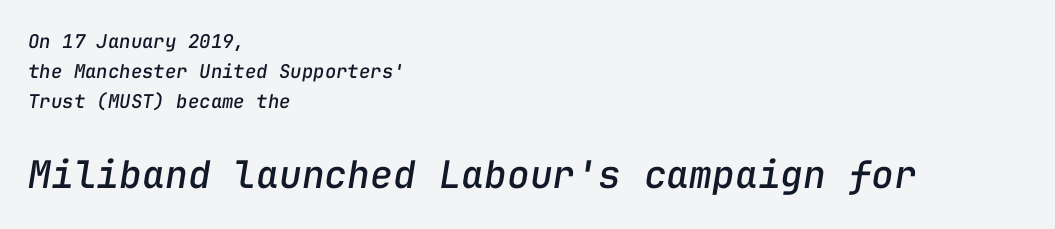
Q: Is the text italic (slanted)? A: Yes, it leans right by about 9 degrees.
Q: Is the text underlined? A: No.
Q: How is the paragraph aligned? A: Left-aligned.
Q: Is the spacing between letters normal or unusually wide? A: Normal.
Q: Is the spacing between lines tight, normal or loose? A: Normal.
Q: Which block of text is set in a larger size, the first (top) or the second (bottom)? A: The second (bottom) one.
Q: Width (condensed, normal, or wide)? A: Normal.
Q: Stroke contrast? A: Low.
Q: x-height? A: Medium.
Q: Monospaced? A: Yes.
